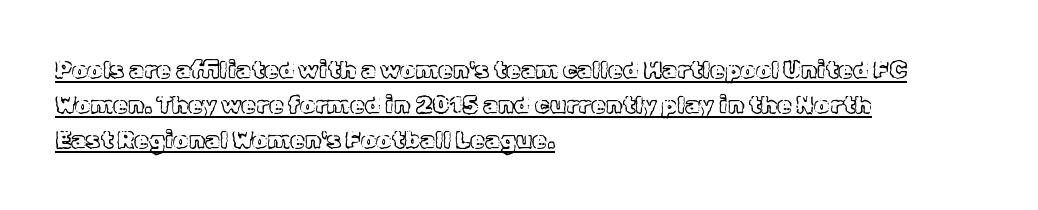
Q: Is the text italic (slanted)? A: No, it is upright.
Q: Is the text underlined? A: Yes.
Q: How is the paragraph aligned? A: Left-aligned.
Q: Is the spacing between letters normal or unusually wide? A: Normal.
Q: Is the spacing between lines tight, normal or loose? A: Normal.
